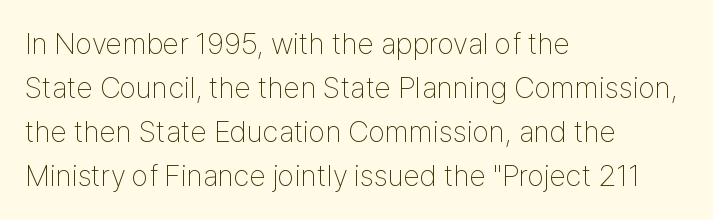
The image shows 30 px thin, condensed sans-serif type, upright; set left-aligned, normal line spacing (1.47x), normal letter spacing, not underlined; low stroke contrast and a medium x-height.
